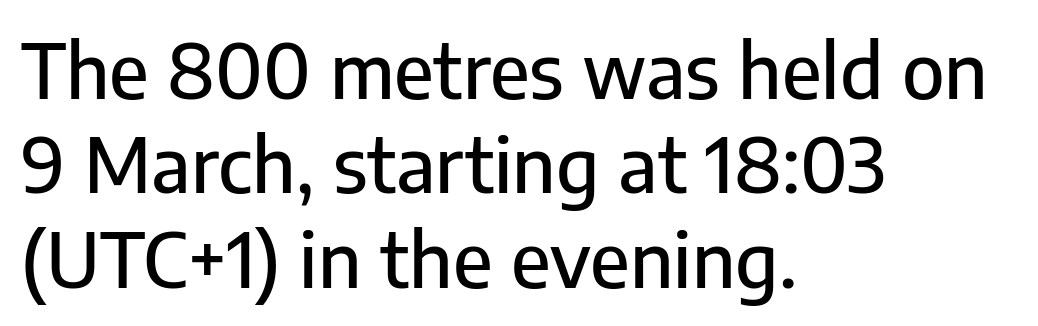
{"serif": "no", "italic": "no", "width": "normal", "stroke_contrast": "low", "x_height": "medium", "monospaced": "no", "underline": "no", "align": "left", "line_spacing": "normal", "line_spacing_ratio": 1.26, "letter_spacing": "normal", "letter_spacing_em": 0.0, "glyph_px": 75}
